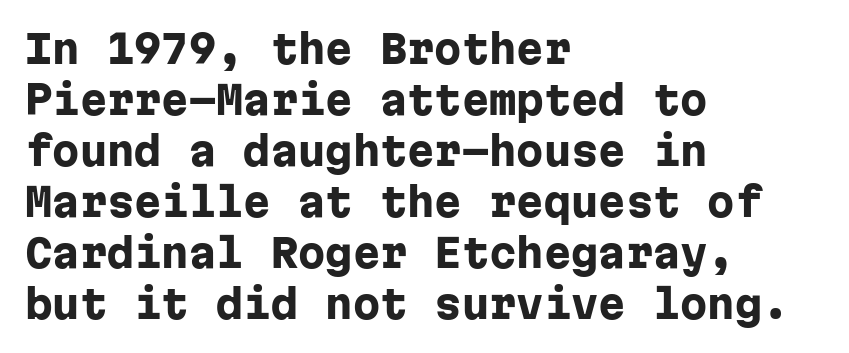
Q: Is the text bold? A: Yes.
Q: Is the text italic (slanted)? A: No, it is upright.
Q: Is the typeface a serif or a sans-serif typeface? A: Sans-serif.
Q: Is the text underlined? A: No.
Q: How is the paragraph aligned? A: Left-aligned.
Q: Is the spacing between letters normal or unusually wide? A: Normal.
Q: Is the spacing between lines tight, normal or loose? A: Normal.
Q: Width (condensed, normal, or wide)? A: Normal.
Q: Stroke contrast? A: Low.
Q: x-height? A: Medium.
Q: Monospaced? A: Yes.
